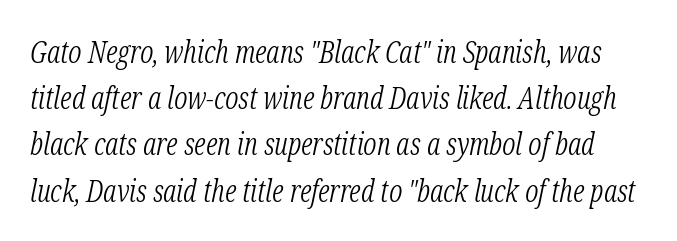
Font category for this specimen: serif. Letter spacing: default. This sample has the flowing, uneven cadence of proportional lettering. Notice how descenders clear the ascenders below comfortably — that's standard leading. Is the type heavy? It reads as light-to-regular instead. The zone under the glyphs is completely vacant.
